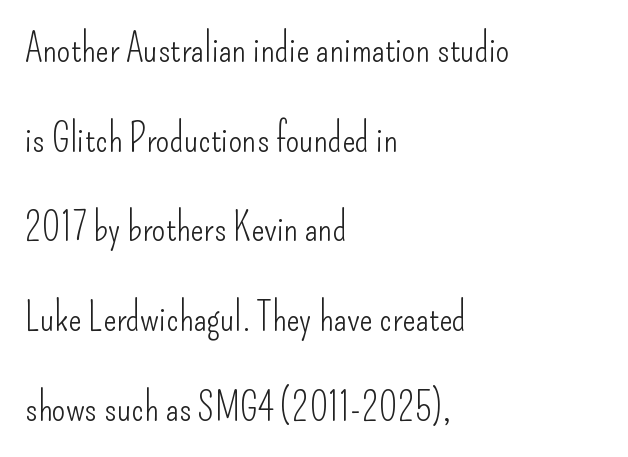
{"serif": "no", "italic": "no", "bold": "no", "weight": "light", "width": "condensed", "stroke_contrast": "low", "x_height": "small", "monospaced": "no", "underline": "no", "align": "left", "line_spacing": "loose", "line_spacing_ratio": 2.3, "letter_spacing": "normal", "letter_spacing_em": 0.0, "glyph_px": 39}
